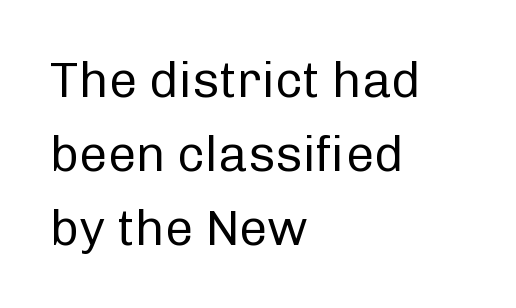
{"serif": "no", "italic": "no", "bold": "no", "weight": "regular", "width": "normal", "stroke_contrast": "low", "x_height": "medium", "monospaced": "no", "underline": "no", "align": "left", "line_spacing": "normal", "line_spacing_ratio": 1.48, "letter_spacing": "normal", "letter_spacing_em": 0.0, "glyph_px": 50}
